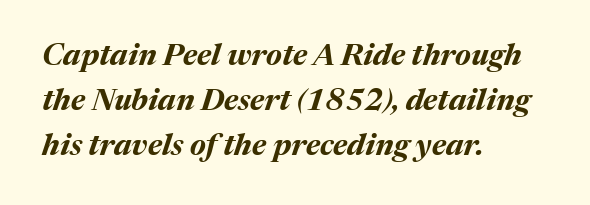
{"italic": "yes", "lean": "right", "slant_degrees": 17, "bold": "yes", "weight": "bold", "width": "normal", "stroke_contrast": "medium", "x_height": "medium", "monospaced": "no", "underline": "no", "align": "left", "line_spacing": "normal", "line_spacing_ratio": 1.5, "letter_spacing": "normal", "letter_spacing_em": 0.0, "glyph_px": 30}
